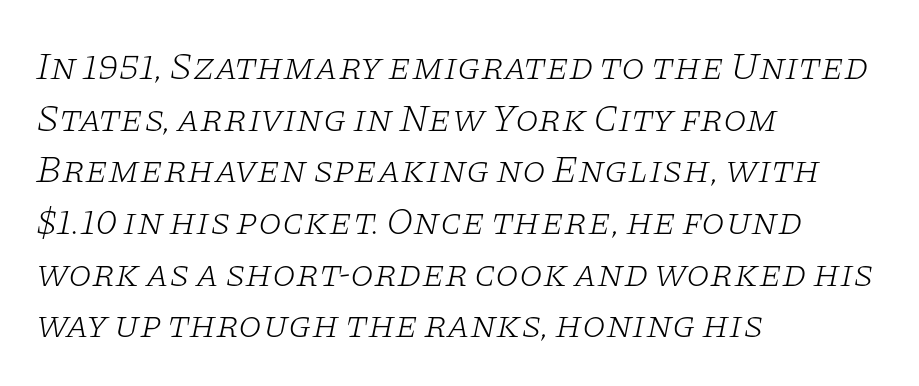
{"serif": "yes", "italic": "yes", "lean": "right", "slant_degrees": 11, "bold": "no", "weight": "light", "width": "wide", "stroke_contrast": "low", "x_height": "large", "monospaced": "no", "underline": "no", "align": "left", "line_spacing": "normal", "line_spacing_ratio": 1.36, "letter_spacing": "normal", "letter_spacing_em": 0.0, "glyph_px": 38}
